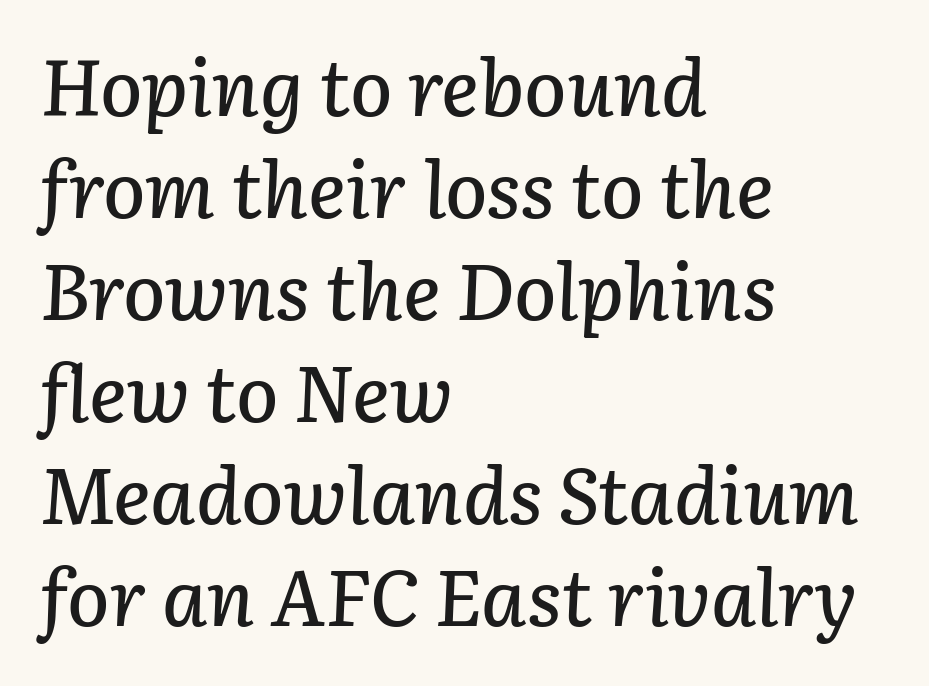
The setting favours the left margin, as ordinary paragraphs usually do. A typesetter would call this zero additional tracking. Observe the lean: these are italic letterforms. The rows are spaced the way most documents space them. The letters advance in unequal steps, a hallmark of proportional type.
